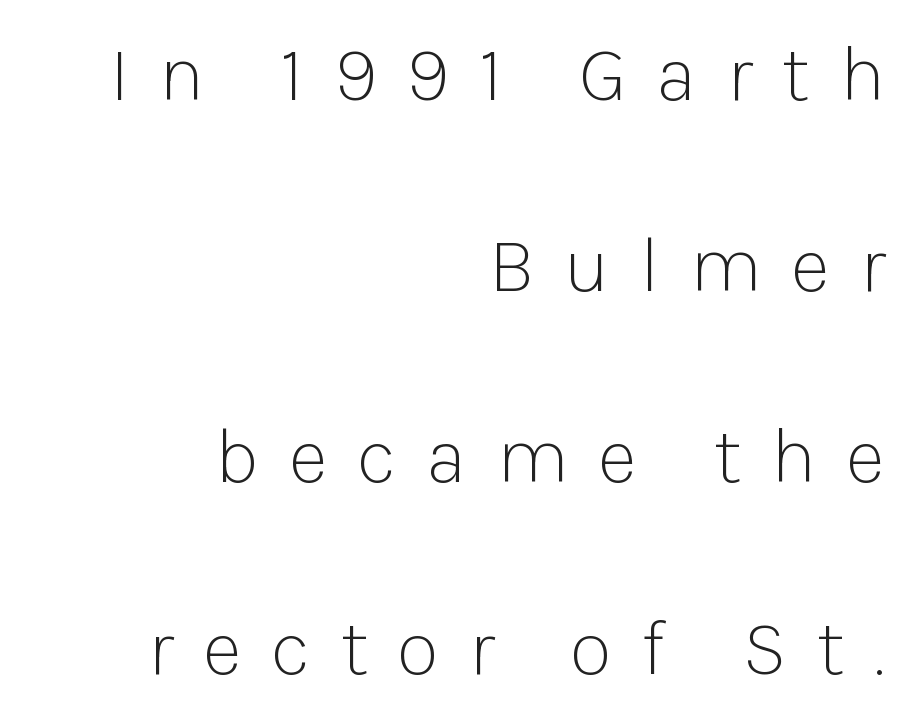
{"serif": "no", "italic": "no", "bold": "no", "weight": "light", "width": "normal", "stroke_contrast": "low", "x_height": "medium", "monospaced": "no", "underline": "no", "align": "right", "line_spacing": "loose", "line_spacing_ratio": 2.42, "letter_spacing": "wide", "letter_spacing_em": 0.37, "glyph_px": 79}
